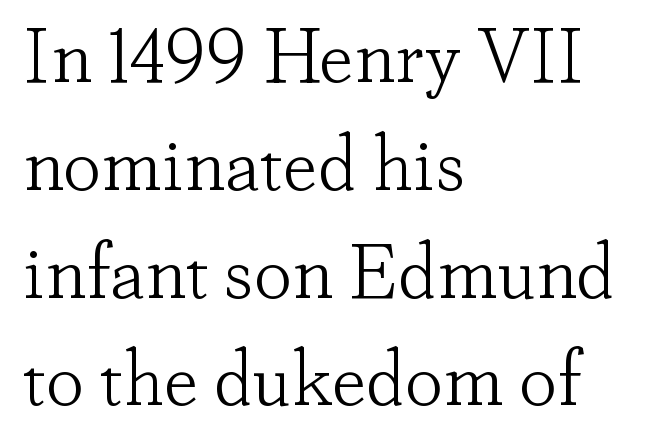
The glyphs are unaccompanied by any horizontal stroke below them. Caption: multi-line text, flush left, ragged right. The passage shown stacks its lines at a standard gap. Standard letterfit; no display-style spreading of the glyphs.
